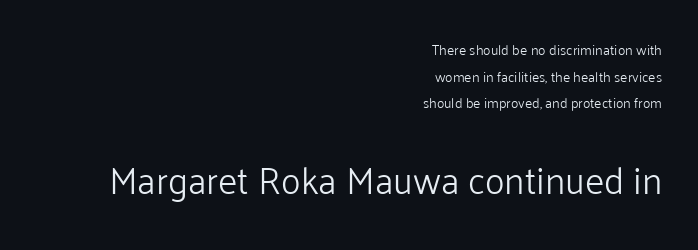
Q: Is the text bold? A: No.
Q: Is the text italic (slanted)? A: No, it is upright.
Q: Is the typeface a serif or a sans-serif typeface? A: Sans-serif.
Q: Is the text underlined? A: No.
Q: How is the paragraph aligned? A: Right-aligned.
Q: Is the spacing between letters normal or unusually wide? A: Normal.
Q: Is the spacing between lines tight, normal or loose? A: Loose.
Q: Which block of text is set in a larger size, the first (top) or the second (bottom)? A: The second (bottom) one.
Q: Width (condensed, normal, or wide)? A: Normal.
Q: Stroke contrast? A: Low.
Q: x-height? A: Medium.
Q: Monospaced? A: No.
